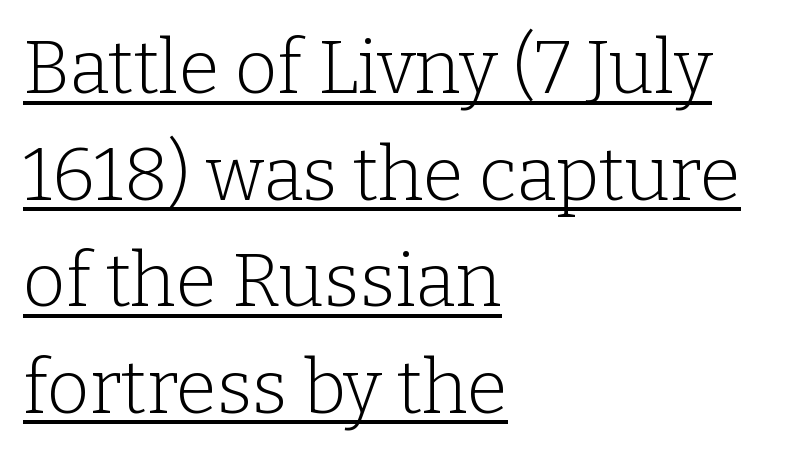
The axis of the letterforms is exactly vertical. A typesetter would call this leading conventional body-copy spacing. Somebody hit Ctrl+U on this one — the words are underlined. Look at the bottom of the vertical strokes: they flare into serifs here.
